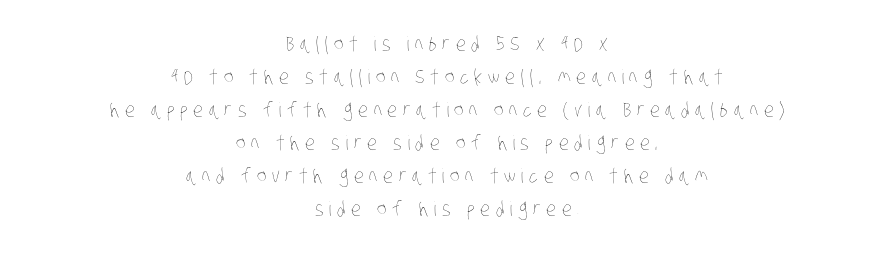
Regular leading. Reading down the block, each line starts at a different indent, mirrored at its end. Observe the wide spacing: letters keep a clear distance from each other. Stems here are at most as thick as an everyday book face.
